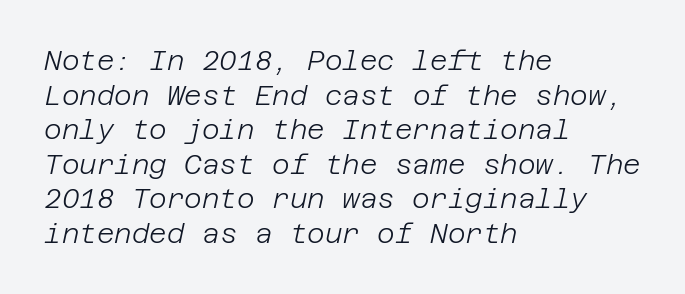
{"italic": "yes", "lean": "right", "slant_degrees": 12, "bold": "no", "underline": "no", "align": "left", "line_spacing": "normal", "line_spacing_ratio": 1.28, "letter_spacing": "normal", "letter_spacing_em": 0.0, "glyph_px": 27}
